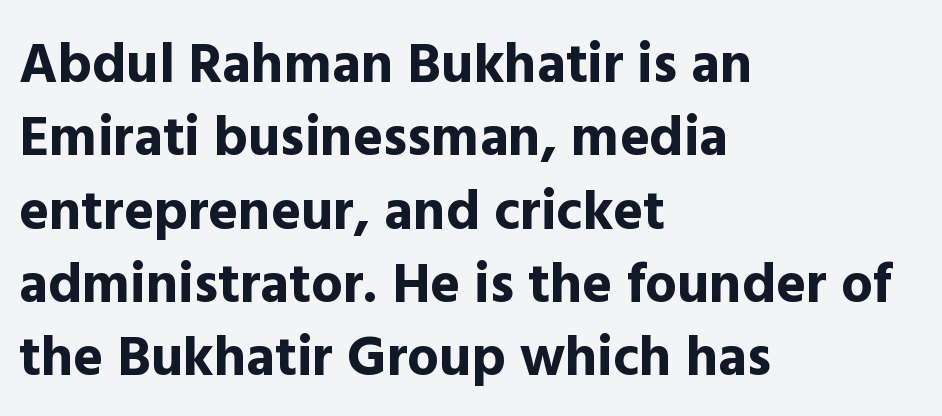
{"serif": "no", "italic": "no", "bold": "yes", "weight": "bold", "width": "normal", "x_height": "medium", "monospaced": "no", "underline": "no", "align": "left", "line_spacing": "normal", "line_spacing_ratio": 1.31, "letter_spacing": "normal", "letter_spacing_em": 0.0, "glyph_px": 56}
